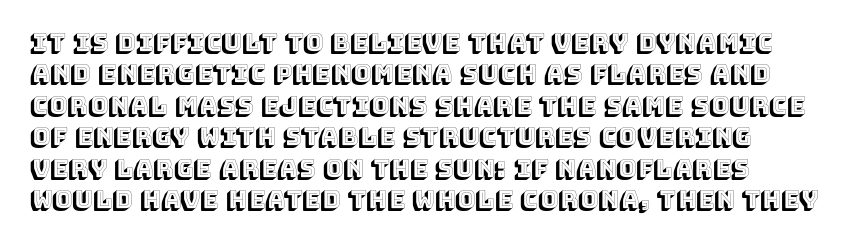
{"italic": "no", "underline": "no", "align": "left", "line_spacing": "normal", "line_spacing_ratio": 1.31, "letter_spacing": "normal", "letter_spacing_em": 0.0, "glyph_px": 24}
